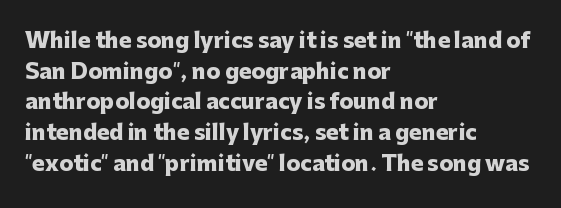
Glyph-to-glyph distance matches everyday printed text. If you drew a line through each stem, it would be perfectly vertical. Horizontal bands of white between lines are of average thickness. Type without underlining. The glyphs have the mass of a bold cut.
